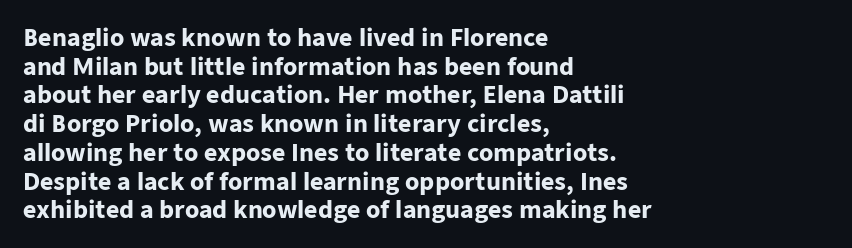
In CSS terms this would be text-align: left. On the weight axis this lands at bold, roughly 700. No word sits above an underline. Regarding leading, the lines here are spaced in the standard way. Quick note: not italic, upright. Glyph-to-glyph distance matches everyday printed text.
